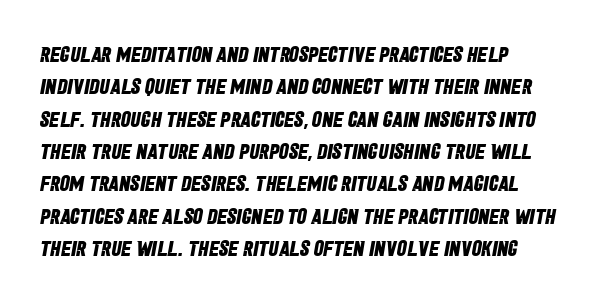
The image shows 22 px bold type; set left-aligned, normal line spacing (1.47x), normal letter spacing, not underlined.
